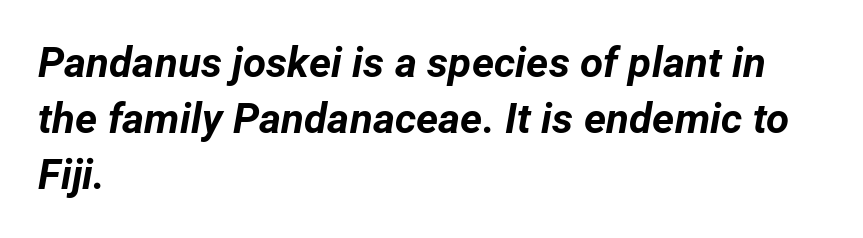
The leading is moderate, giving the passage an even texture. Compared with ordinary roman type, these characters are visibly tilted. Observe the ordinary spacing: letters are neighbours, not strangers. Each letter keeps its own natural width here, so spacing adapts to shape. Left-aligned paragraph, ragged on the right. Is the type bold? Yes — the strokes are clearly thick and heavy.
